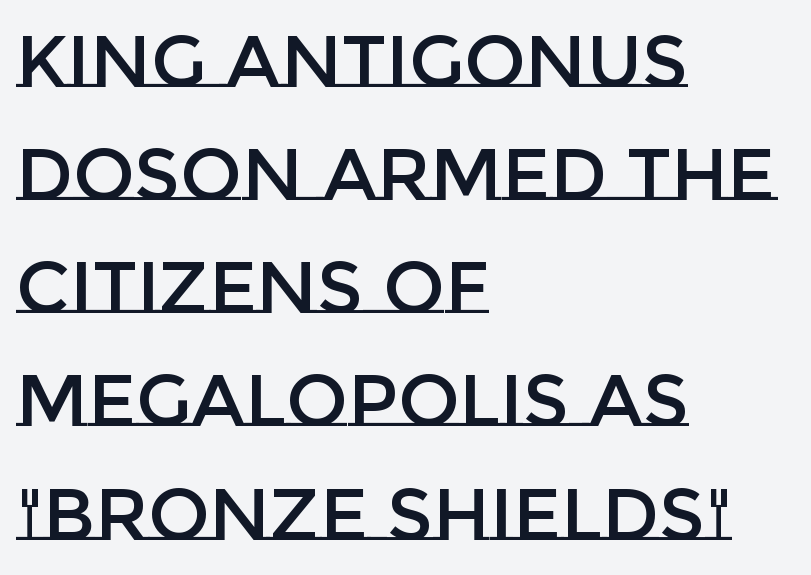
{"italic": "no", "width": "normal", "stroke_contrast": "low", "x_height": "large", "monospaced": "no", "underline": "no", "align": "left", "line_spacing": "normal", "line_spacing_ratio": 1.55, "letter_spacing": "normal", "letter_spacing_em": 0.0, "glyph_px": 73}
